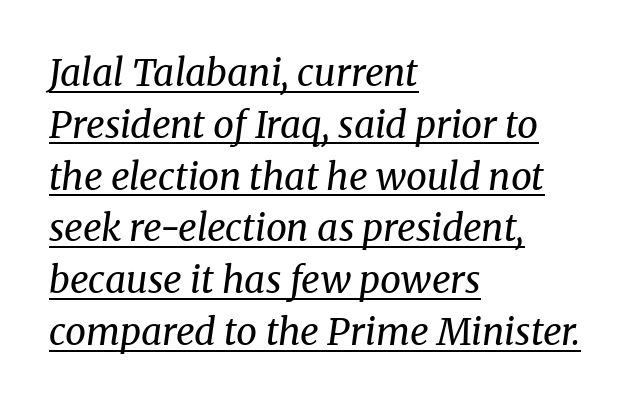
The image shows 37 px regular-weight serif type, italic (leaning right); set left-aligned, normal line spacing (1.4x), normal letter spacing, underlined; medium stroke contrast and a medium x-height.
